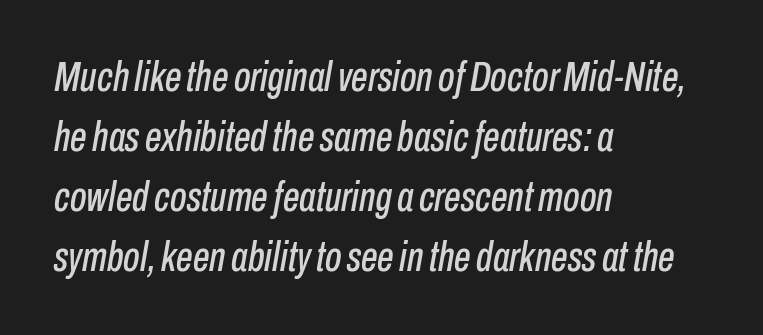
Q: Is the text italic (slanted)? A: Yes, it leans right by about 10 degrees.
Q: Is the text underlined? A: No.
Q: How is the paragraph aligned? A: Left-aligned.
Q: Is the spacing between letters normal or unusually wide? A: Normal.
Q: Is the spacing between lines tight, normal or loose? A: Normal.
Q: Width (condensed, normal, or wide)? A: Condensed.
Q: Stroke contrast? A: Low.
Q: x-height? A: Medium.
Q: Monospaced? A: No.
